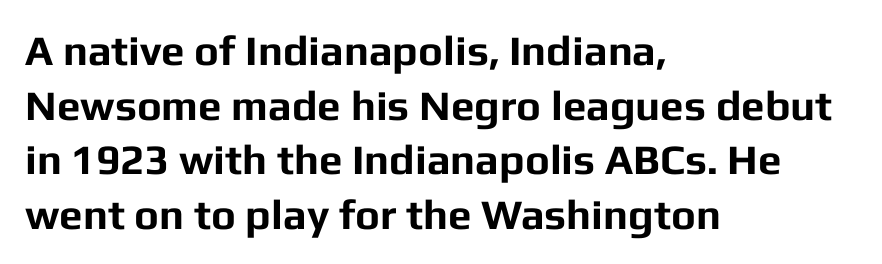
The image shows 42 px bold sans-serif type, upright; set left-aligned, normal line spacing (1.3x), normal letter spacing, not underlined; low stroke contrast and a medium x-height.
